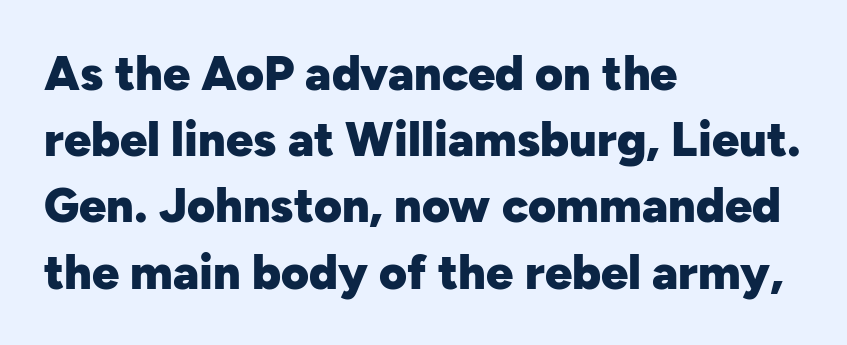
Q: Is the text bold? A: Yes.
Q: Is the text italic (slanted)? A: No, it is upright.
Q: Is the typeface a serif or a sans-serif typeface? A: Sans-serif.
Q: Is the text underlined? A: No.
Q: How is the paragraph aligned? A: Left-aligned.
Q: Is the spacing between letters normal or unusually wide? A: Normal.
Q: Is the spacing between lines tight, normal or loose? A: Normal.
Q: Width (condensed, normal, or wide)? A: Normal.
Q: Stroke contrast? A: Low.
Q: x-height? A: Medium.
Q: Monospaced? A: No.
